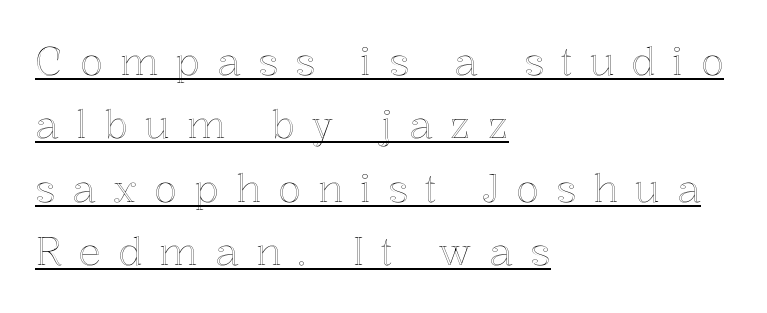
Q: Is the text italic (slanted)? A: No, it is upright.
Q: Is the text underlined? A: Yes.
Q: How is the paragraph aligned? A: Left-aligned.
Q: Is the spacing between letters normal or unusually wide? A: Unusually wide.
Q: Is the spacing between lines tight, normal or loose? A: Normal.
Q: Width (condensed, normal, or wide)? A: Normal.
Q: x-height? A: Medium.
Q: Monospaced? A: No.
